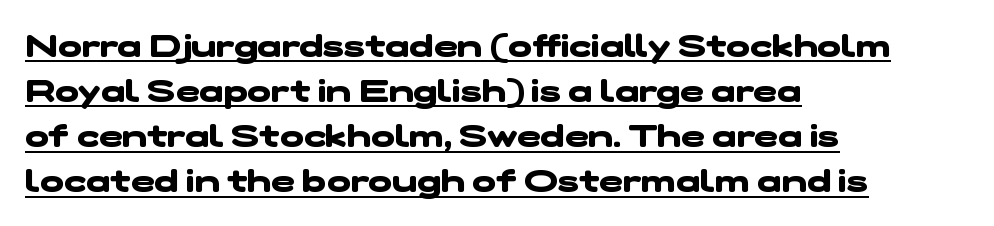
The image shows 32 px heavy, wide sans-serif type; set left-aligned, normal line spacing (1.41x), normal letter spacing, underlined; low stroke contrast and a medium x-height.
